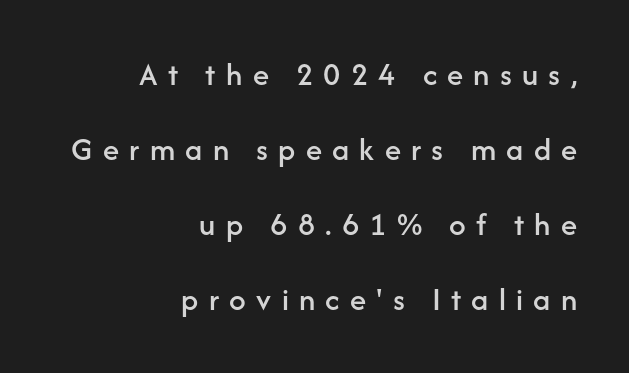
The image shows 33 px sans-serif type, upright; set right-aligned, loose line spacing (2.27x), unusually wide letter spacing (+0.31 em), not underlined; low stroke contrast and a medium x-height.
